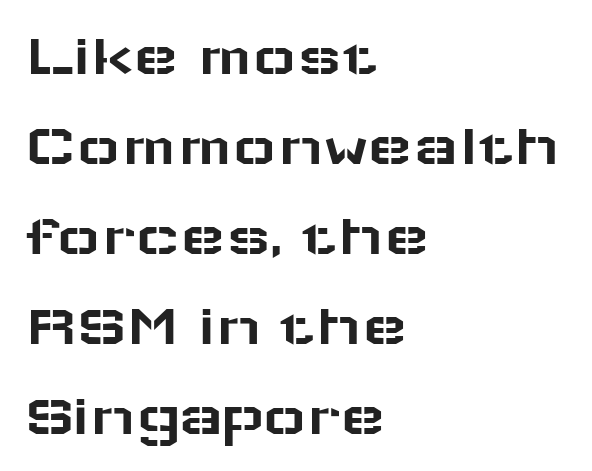
The rag falls on the right side of this text block. This rendering employs a face without finishing strokes, i.e., a sans-serif. Words float on clear page, feet unadorned. One glance says typical: line gaps are just what's usual.
